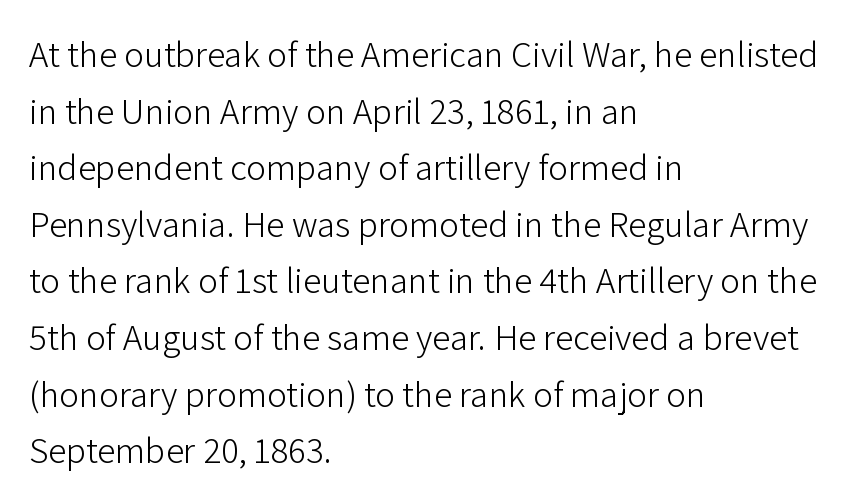
The words here are not underlined. All the whitespace from short lines collects on the right. Heaviness? Minimal to ordinary, like unemphasized prose. Interline gaps are of average width in this sample. Spacing between characters is what you'd get straight out of the box.
